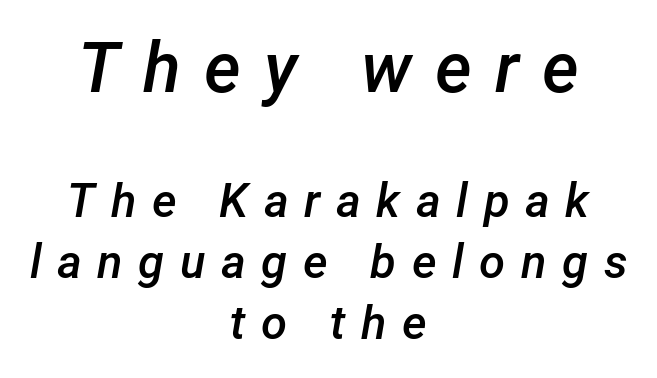
Unmarked baselines from the first word to the last. Semibold letterforms, between regular and bold. Caption: multi-line text, centered on the measure. These lines are rendered in a variable-pitch font. Compared with typical body copy, the letter spacing here is much looser. If you drew a line through each stem, it would be angled.
